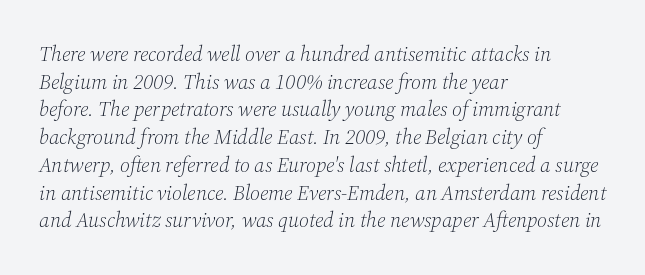
{"italic": "yes", "lean": "right", "slant_degrees": 12, "bold": "no", "underline": "no", "align": "left", "line_spacing": "normal", "line_spacing_ratio": 1.32, "letter_spacing": "normal", "letter_spacing_em": 0.0, "glyph_px": 21}
